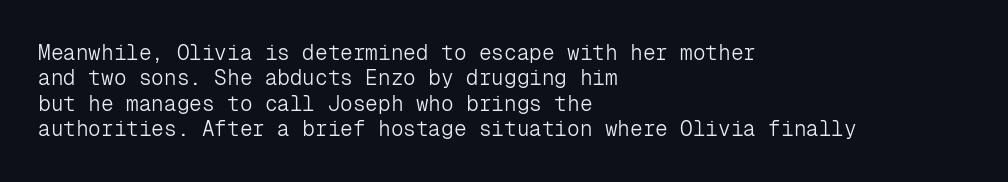
A bare baseline throughout the passage. Line beginnings align vertically; line endings do not. This sample uses plain, unmodified letter spacing. Posture: straight, roman, zero tilt. Is this a heavy cut? Hardly; it is regular or lighter.
